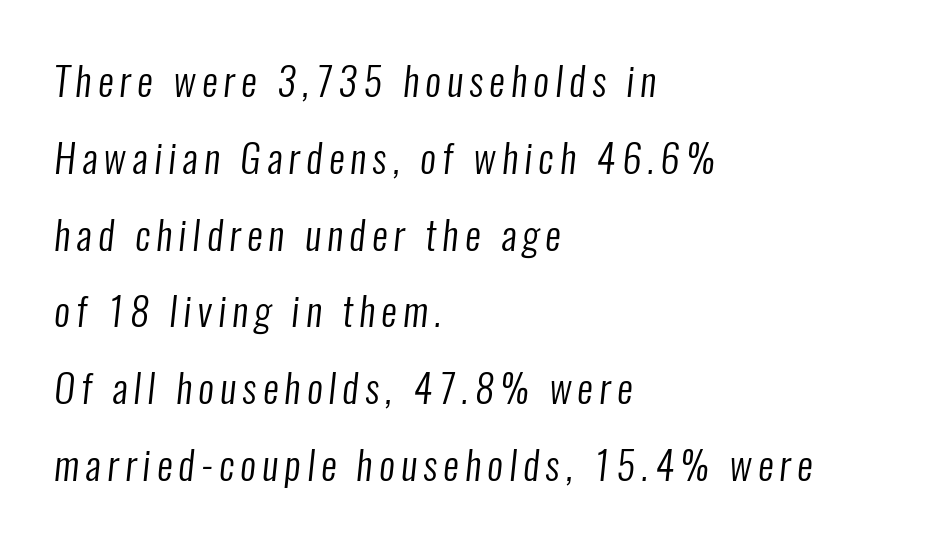
Compared with a centered layout, this one pins lines to the left instead. Underline: absent. One glance says open: line gaps are wider than usual. Varying glyph widths throughout — classic text-font behaviour. Stroke mass is kept to a normal reading level or below. Nothing sits at the stroke ends, so this counts as sans-serif.
